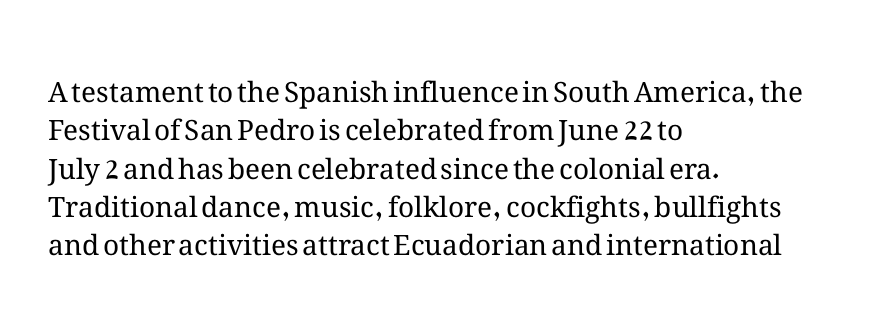
The image shows 28 px regular-weight type, upright; set left-aligned, normal line spacing (1.37x), normal letter spacing, not underlined; medium stroke contrast and a medium x-height.
